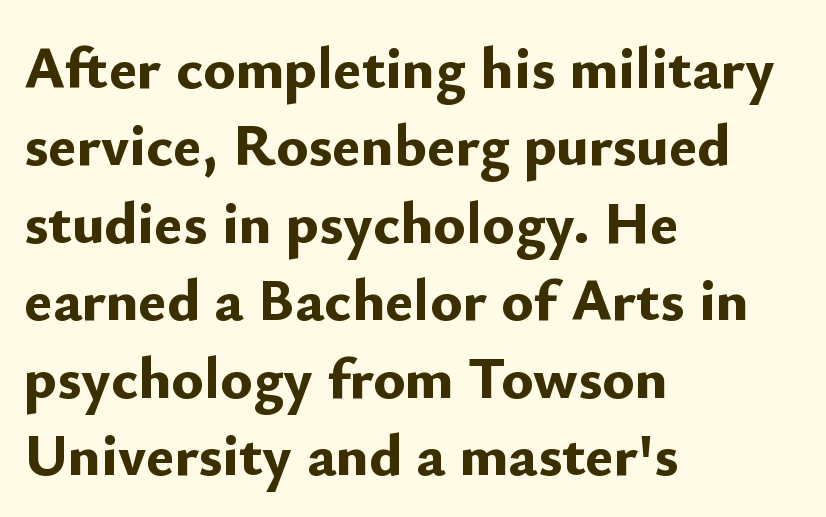
Descender tails drop into unmarked territory. These lines are set flush left with a ragged right edge. The rendering uses a moderate line-height, typical for paragraphs. Does extra space separate the letters? No, they use regular spacing.
